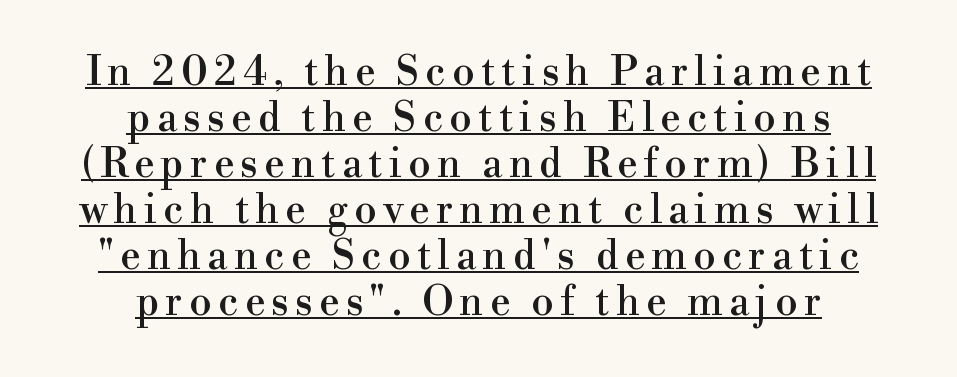
Q: Is the text italic (slanted)? A: No, it is upright.
Q: Is the typeface a serif or a sans-serif typeface? A: Serif.
Q: Is the text underlined? A: Yes.
Q: How is the paragraph aligned? A: Centered.
Q: Is the spacing between lines tight, normal or loose? A: Tight.
Q: Width (condensed, normal, or wide)? A: Normal.
Q: x-height? A: Small.
Q: Monospaced? A: No.
